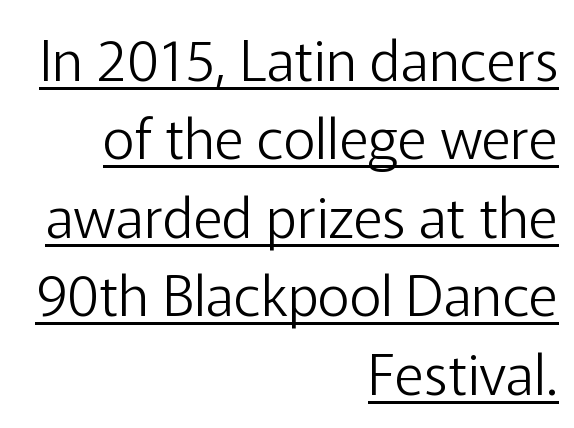
{"serif": "no", "italic": "no", "bold": "no", "weight": "light", "width": "normal", "stroke_contrast": "low", "x_height": "medium", "monospaced": "no", "underline": "yes", "align": "right", "line_spacing": "normal", "line_spacing_ratio": 1.4, "letter_spacing": "normal", "letter_spacing_em": 0.0, "glyph_px": 56}
